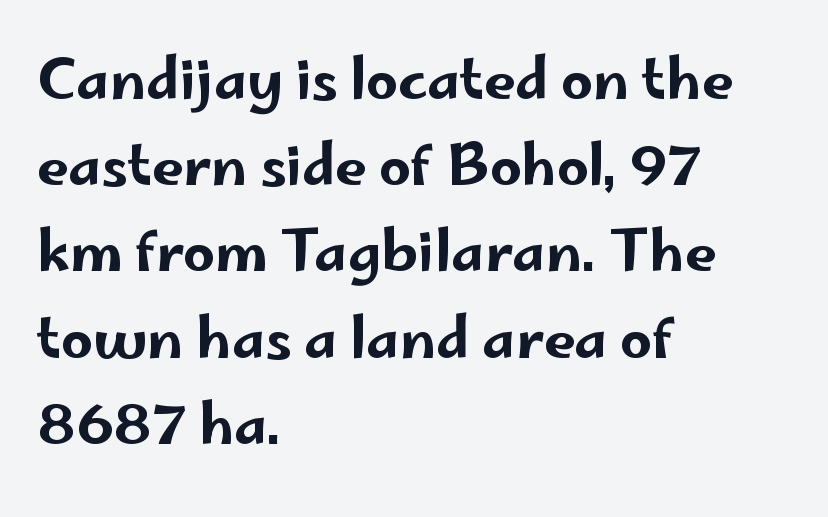
Look at the tracking — it's just the regular setting, nothing added. Every character sits straight up, as roman type does. Each letter keeps its own natural width here, so spacing adapts to shape. How would I describe the line gaps? Plain and ordinary. Beneath every word, the page is bare.
